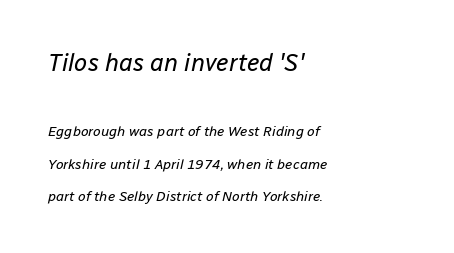
The passage shown begins with its larger block and ends with its smaller one. The typesetting does not lean heavy: it is not bold. These lines stack with their left ends in a neat column. If you measured baseline to baseline, you'd find a long distance. Rule under the text: the space is simply empty.
